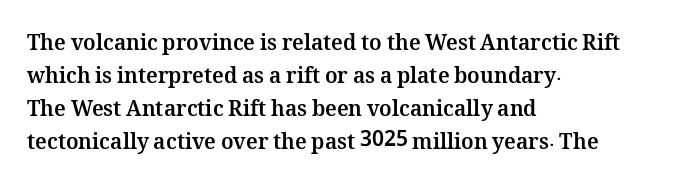
{"italic": "no", "bold": "yes", "underline": "no", "align": "left", "line_spacing": "normal", "line_spacing_ratio": 1.57, "letter_spacing": "normal", "letter_spacing_em": 0.0, "glyph_px": 21}
